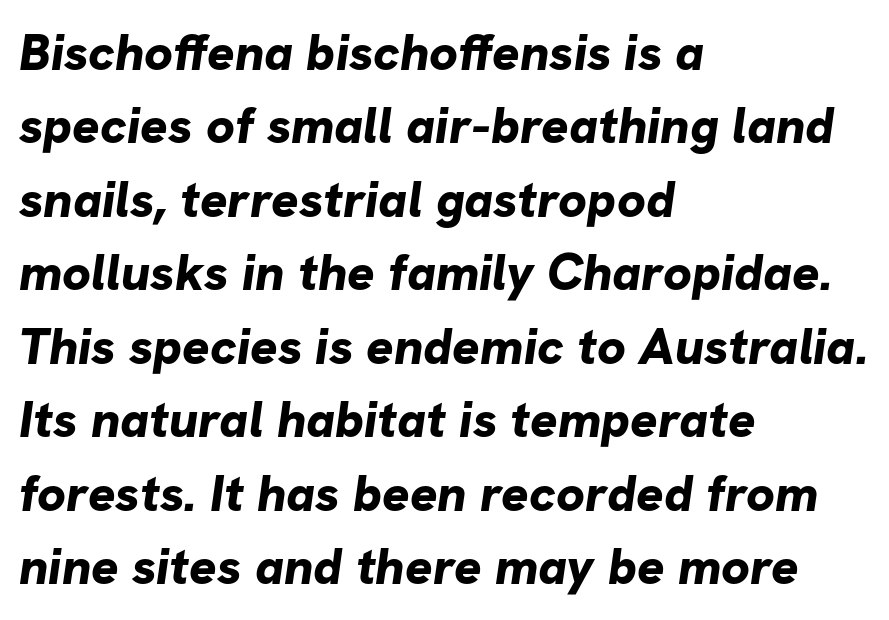
Letter spacing: default. Regular leading. What weight is shown? A full bold with thick strokes. The glyphs in this specimen are sans serif.
